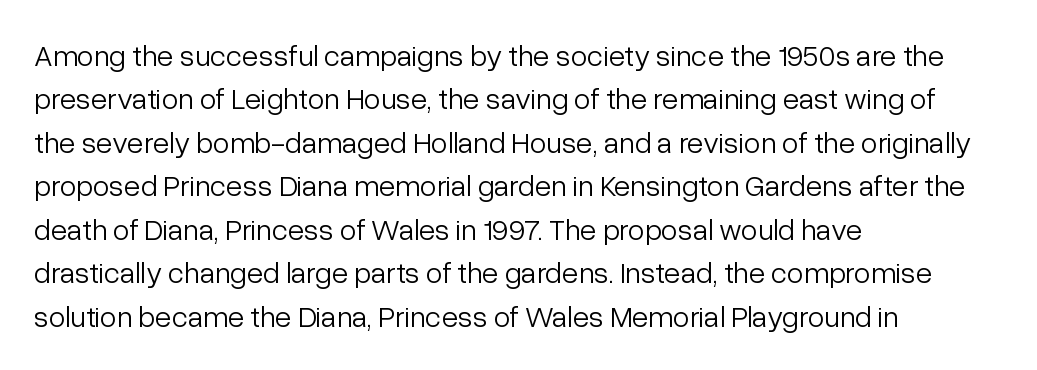
The image shows 30 px light sans-serif type, upright; set left-aligned, normal line spacing (1.45x), normal letter spacing, not underlined; low stroke contrast and a medium x-height.
